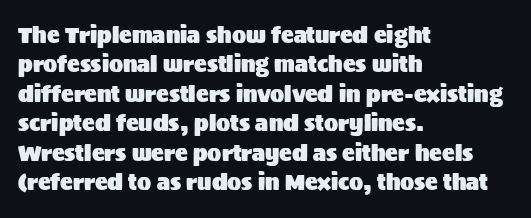
If you drew a ruler down the left edge, every line would touch it. The foot of each line stays bare and open. What's the leading like? Ordinary, nothing unusual. The axis of the letterforms is exactly vertical. Observe the ordinary spacing: letters are neighbours, not strangers.
